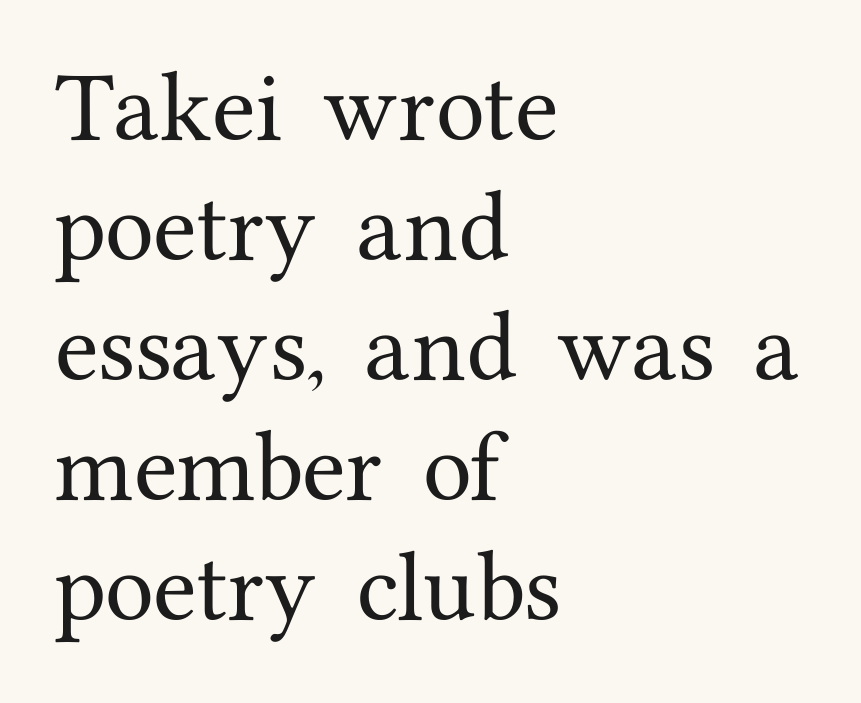
Q: Is the text italic (slanted)? A: No, it is upright.
Q: Is the typeface a serif or a sans-serif typeface? A: Serif.
Q: Is the text underlined? A: No.
Q: How is the paragraph aligned? A: Left-aligned.
Q: Is the spacing between letters normal or unusually wide? A: Normal.
Q: Is the spacing between lines tight, normal or loose? A: Normal.
Q: Width (condensed, normal, or wide)? A: Normal.
Q: Stroke contrast? A: Medium.
Q: x-height? A: Medium.
Q: Monospaced? A: No.
